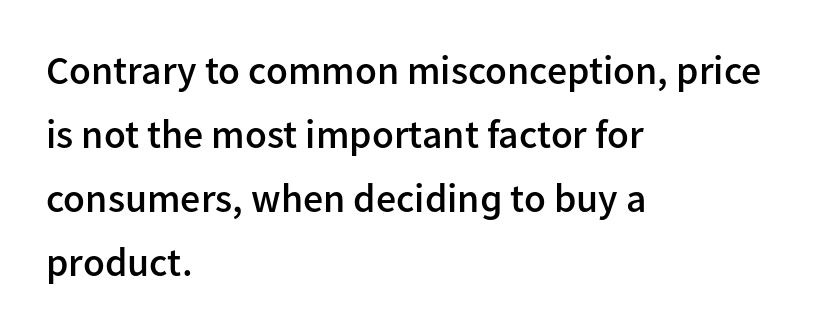
The image shows 40 px semibold sans-serif type, upright; set left-aligned, normal line spacing (1.6x), normal letter spacing, not underlined; low stroke contrast and a medium x-height.
